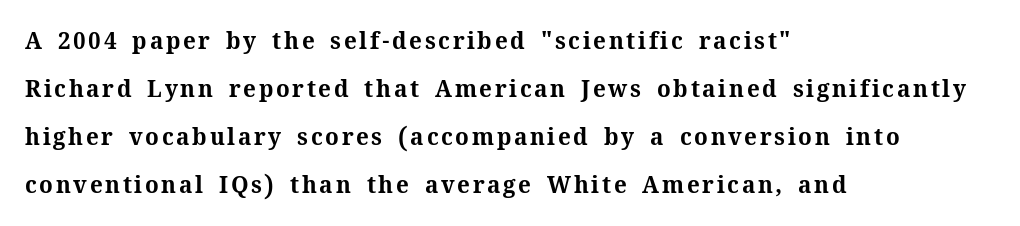
Q: Is the text bold? A: Yes.
Q: Is the text italic (slanted)? A: No, it is upright.
Q: Is the text underlined? A: No.
Q: How is the paragraph aligned? A: Left-aligned.
Q: Is the spacing between lines tight, normal or loose? A: Loose.
